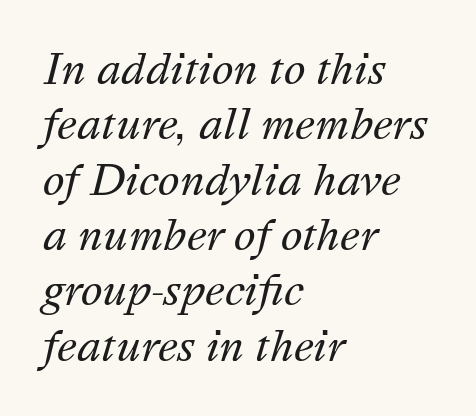
Q: Is the text bold? A: No.
Q: Is the text italic (slanted)? A: Yes, it leans right by about 16 degrees.
Q: Is the text underlined? A: No.
Q: How is the paragraph aligned? A: Left-aligned.
Q: Is the spacing between letters normal or unusually wide? A: Normal.
Q: Is the spacing between lines tight, normal or loose? A: Normal.
Q: Width (condensed, normal, or wide)? A: Normal.
Q: Stroke contrast? A: Medium.
Q: x-height? A: Medium.
Q: Monospaced? A: No.
